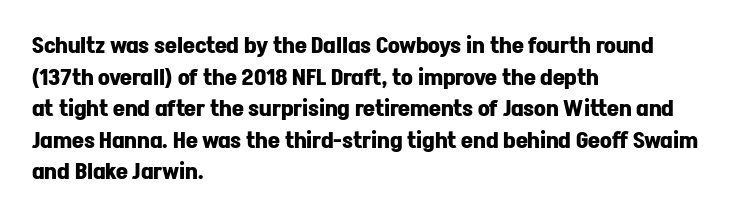
The image shows 23 px bold type, upright; set left-aligned, normal line spacing (1.37x), normal letter spacing, not underlined.
